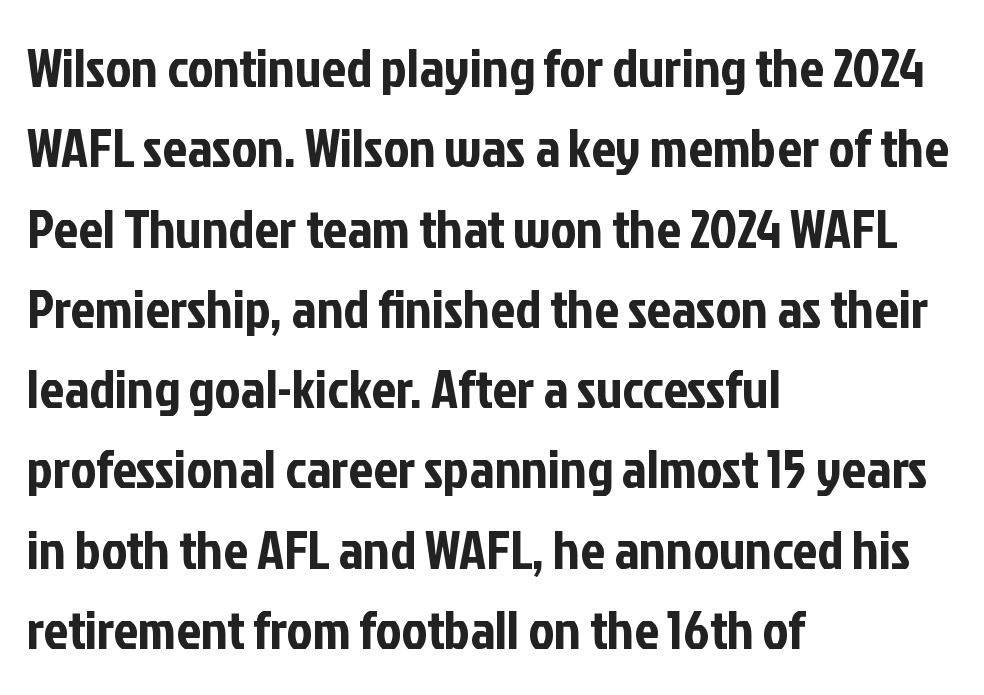
The image shows 55 px condensed sans-serif type, upright; set left-aligned, normal line spacing (1.46x), normal letter spacing, not underlined; low stroke contrast and a medium x-height.
